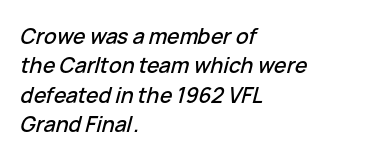
{"italic": "yes", "lean": "right", "slant_degrees": 15, "underline": "no", "align": "left", "line_spacing": "normal", "line_spacing_ratio": 1.4, "letter_spacing": "normal", "letter_spacing_em": 0.0, "glyph_px": 21}
